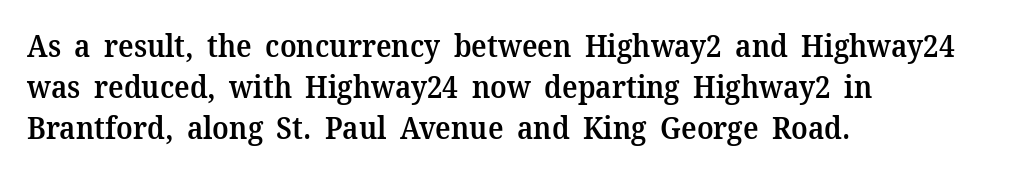
The horizontal fit of the characters is conventional and even. Serifs: yes, visible at the terminals of the letterforms. Type without underlining. Vertical strokes here are truly vertical. Each new line begins a customary step beneath the previous one.
